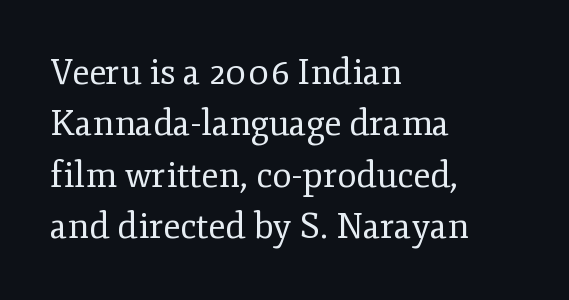
The image shows 35 px regular-weight serif type, upright; set left-aligned, normal line spacing (1.47x), normal letter spacing, not underlined; low stroke contrast and a small x-height.
